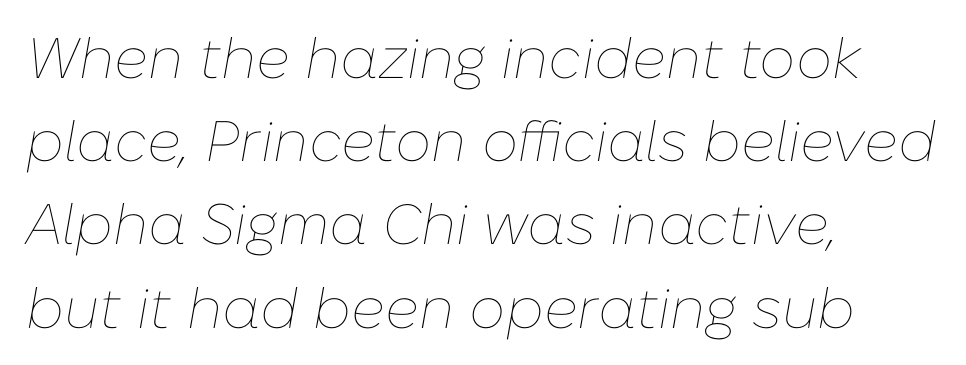
{"italic": "yes", "lean": "right", "slant_degrees": 10, "bold": "no", "weight": "thin", "width": "normal", "stroke_contrast": "low", "x_height": "medium", "monospaced": "no", "underline": "no", "align": "left", "line_spacing": "normal", "line_spacing_ratio": 1.46, "letter_spacing": "normal", "letter_spacing_em": 0.0, "glyph_px": 57}
